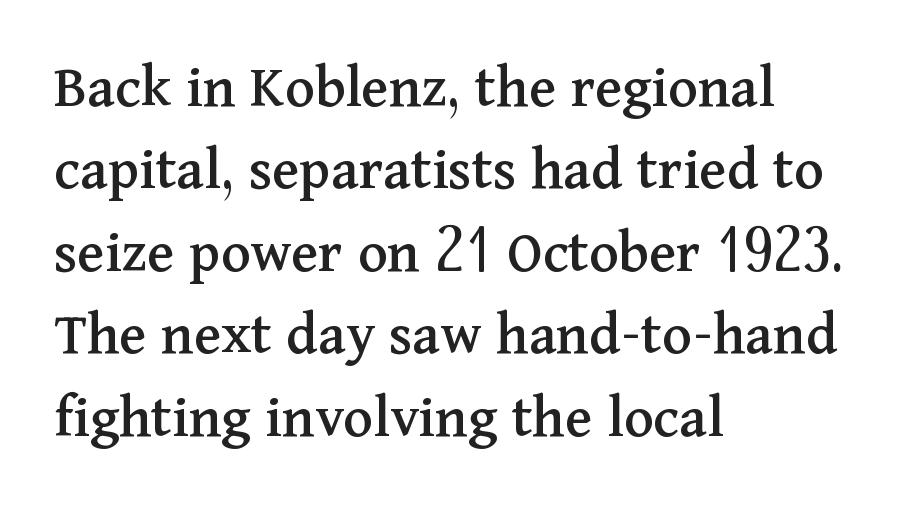
Classification — serif. Italic? Not at all — the glyphs are vertical. Compared with a centered layout, this one pins lines to the left instead. Letters rest on an invisible, unmarked baseline. This block has exactly the height ordinary leading produces.
